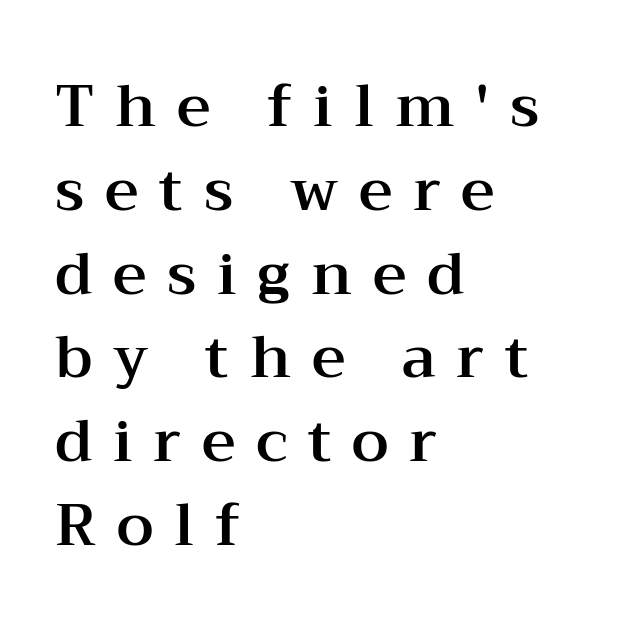
{"serif": "yes", "italic": "no", "width": "wide", "stroke_contrast": "medium", "x_height": "medium", "monospaced": "no", "underline": "no", "align": "left", "line_spacing": "normal", "line_spacing_ratio": 1.42, "letter_spacing": "wide", "letter_spacing_em": 0.35, "glyph_px": 59}
